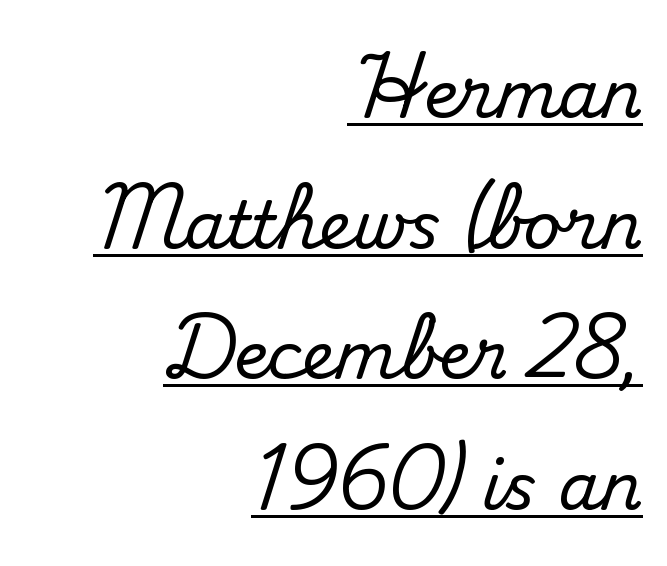
Q: Is the text italic (slanted)? A: Yes.
Q: Is the typeface a serif or a sans-serif typeface? A: Serif.
Q: Is the text underlined? A: Yes.
Q: How is the paragraph aligned? A: Right-aligned.
Q: Is the spacing between letters normal or unusually wide? A: Normal.
Q: Is the spacing between lines tight, normal or loose? A: Loose.
Q: Width (condensed, normal, or wide)? A: Normal.
Q: Stroke contrast? A: Medium.
Q: x-height? A: Small.
Q: Monospaced? A: No.
